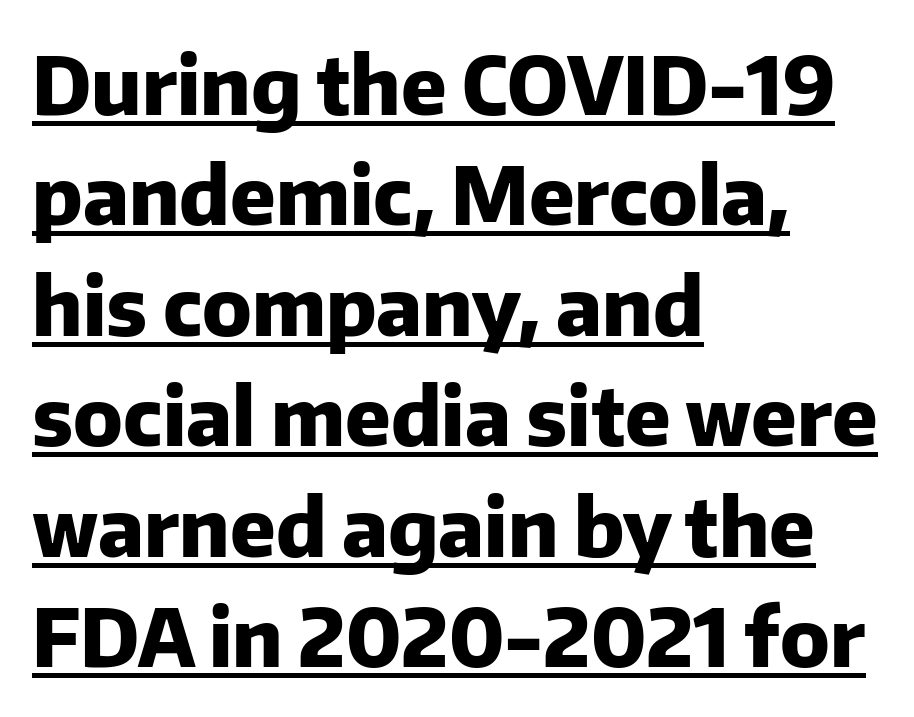
Q: Is the text bold? A: Yes.
Q: Is the text italic (slanted)? A: No, it is upright.
Q: Is the typeface a serif or a sans-serif typeface? A: Sans-serif.
Q: Is the text underlined? A: Yes.
Q: How is the paragraph aligned? A: Left-aligned.
Q: Is the spacing between letters normal or unusually wide? A: Normal.
Q: Is the spacing between lines tight, normal or loose? A: Normal.
Q: Width (condensed, normal, or wide)? A: Normal.
Q: Stroke contrast? A: Low.
Q: x-height? A: Medium.
Q: Monospaced? A: No.
